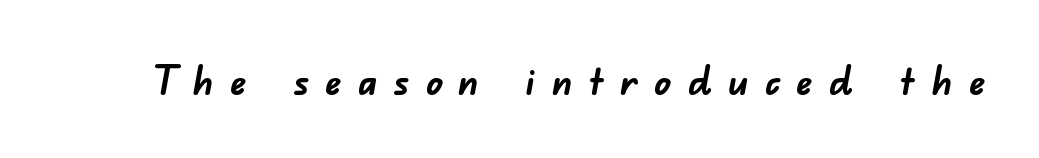
{"serif": "no", "bold": "yes", "weight": "semibold", "width": "normal", "stroke_contrast": "low", "x_height": "small", "monospaced": "no", "underline": "no", "letter_spacing": "wide", "letter_spacing_em": 0.39, "glyph_px": 41}
